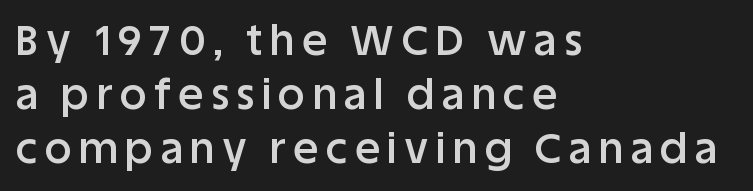
Check under the words: just untouched page. In terms of leading, this rendering sits right in the middle. The rendering uses natural spacing where letterforms have individual widths. A classic flush-left, rag-right setting is used for this passage. The letters are semibold — heavier than regular but short of a full bold. Rendered with straight, roman letterforms.
